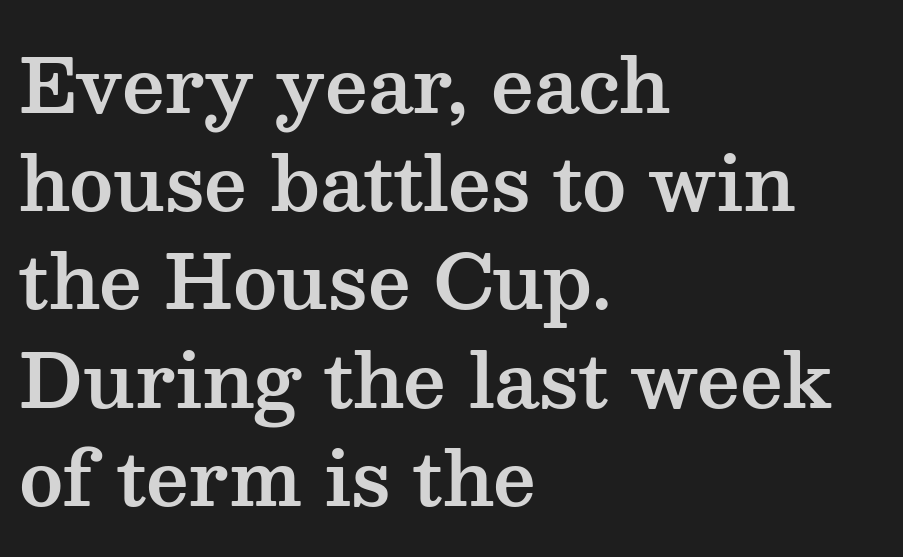
The passage is arranged the way most books set body copy — flush left. Looks like regular typesetting: each glyph gets only the width it needs. The lines sit at an ordinary, default distance from one another. A bare baseline throughout the passage. Caption: standard tracking, unaltered. Nope, not italic — everything's standing straight.
